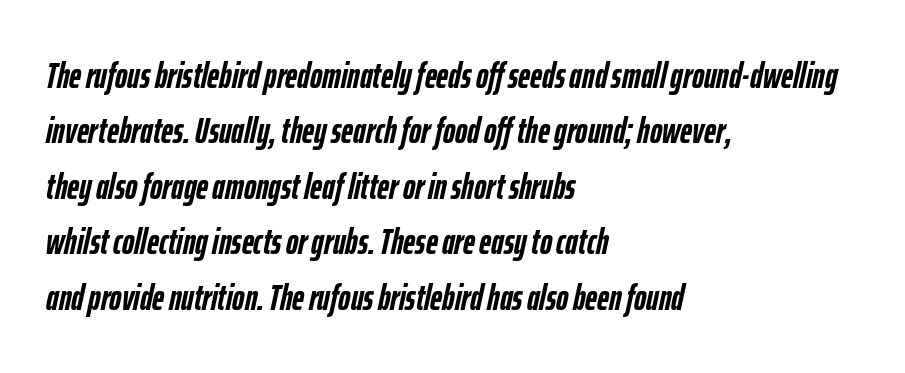
The image shows 37 px semibold, condensed type, italic (leaning right); set left-aligned, normal line spacing (1.5x), normal letter spacing, not underlined; low stroke contrast and a medium x-height.
